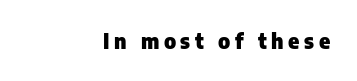
{"italic": "no", "bold": "yes", "underline": "no", "align": "right", "letter_spacing": "wide", "letter_spacing_em": 0.22, "glyph_px": 21}
